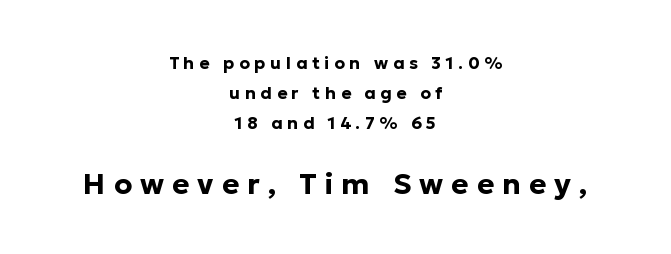
{"serif": "no", "italic": "no", "bold": "yes", "weight": "bold", "width": "normal", "stroke_contrast": "low", "x_height": "medium", "monospaced": "no", "underline": "no", "align": "center", "line_spacing_ratio": 1.76, "letter_spacing": "wide", "letter_spacing_em": 0.28, "larger_block": "second", "size_ratio": 1.71, "glyph_px": 29}
